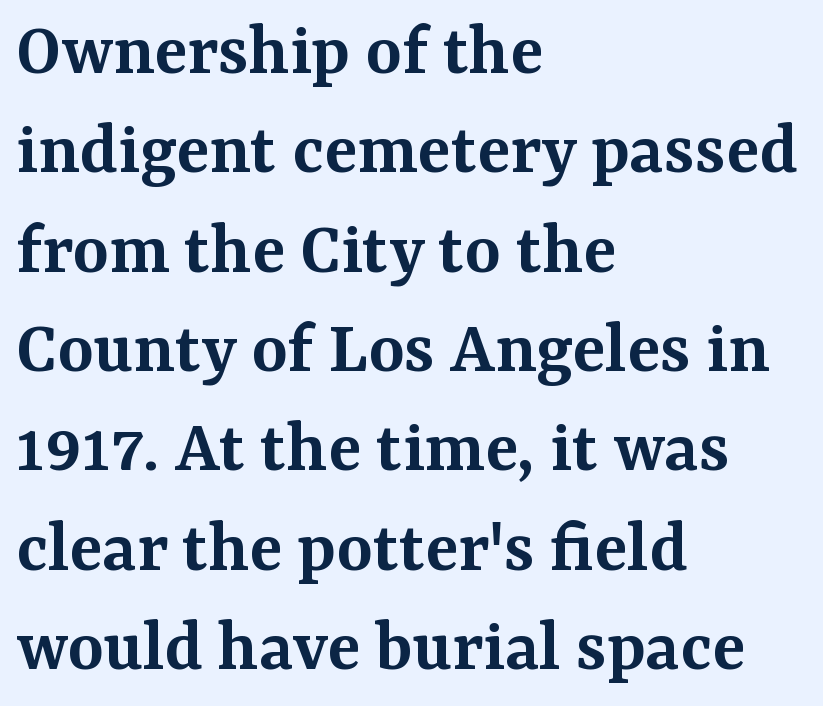
{"serif": "yes", "italic": "no", "bold": "semi", "weight": "semibold", "width": "normal", "stroke_contrast": "medium", "x_height": "medium", "monospaced": "no", "underline": "no", "align": "left", "line_spacing": "normal", "line_spacing_ratio": 1.29, "letter_spacing": "normal", "letter_spacing_em": 0.0, "glyph_px": 77}
